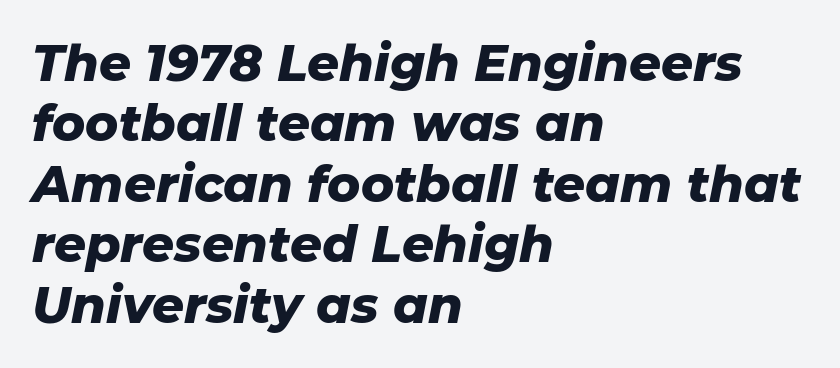
Q: Is the text bold? A: Yes.
Q: Is the text italic (slanted)? A: Yes, it leans right by about 11 degrees.
Q: Is the text underlined? A: No.
Q: How is the paragraph aligned? A: Left-aligned.
Q: Is the spacing between letters normal or unusually wide? A: Normal.
Q: Width (condensed, normal, or wide)? A: Normal.
Q: Stroke contrast? A: Low.
Q: x-height? A: Medium.
Q: Monospaced? A: No.
